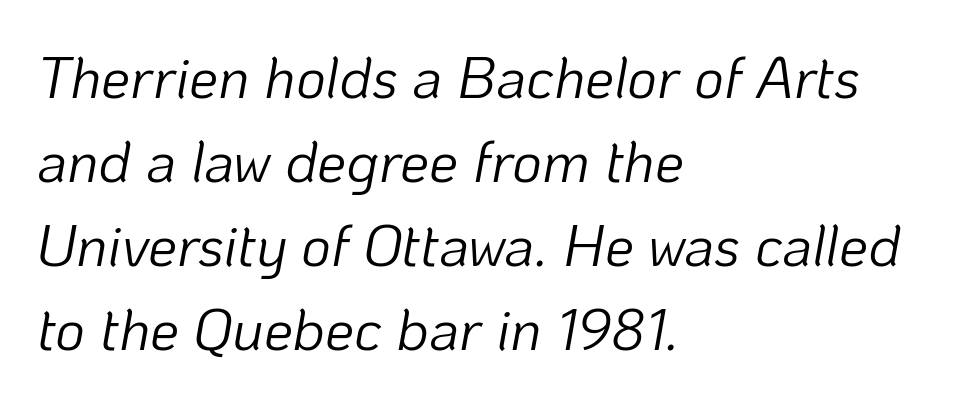
{"italic": "yes", "lean": "right", "slant_degrees": 10, "bold": "no", "weight": "light", "width": "normal", "stroke_contrast": "low", "x_height": "medium", "monospaced": "no", "underline": "no", "align": "left", "line_spacing": "normal", "line_spacing_ratio": 1.45, "letter_spacing": "normal", "letter_spacing_em": 0.0, "glyph_px": 58}
